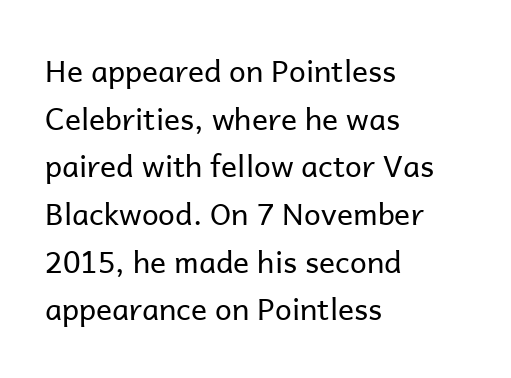
Q: Is the text bold? A: No.
Q: Is the text italic (slanted)? A: No, it is upright.
Q: Is the typeface a serif or a sans-serif typeface? A: Sans-serif.
Q: Is the text underlined? A: No.
Q: How is the paragraph aligned? A: Left-aligned.
Q: Is the spacing between letters normal or unusually wide? A: Normal.
Q: Is the spacing between lines tight, normal or loose? A: Normal.
Q: Width (condensed, normal, or wide)? A: Normal.
Q: Stroke contrast? A: Low.
Q: x-height? A: Medium.
Q: Monospaced? A: No.
